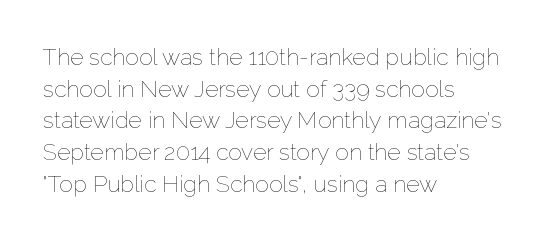
A roman cut, with each character standing at attention. Line spacing here is normal. The text block is weighted toward the left margin, trailing off unevenly rightward. Lines of text with bare space underneath. Nothing unusual about the tracking: characters are spaced as the font intends. A quiet, ordinary-to-light weight characterises the typeface.
